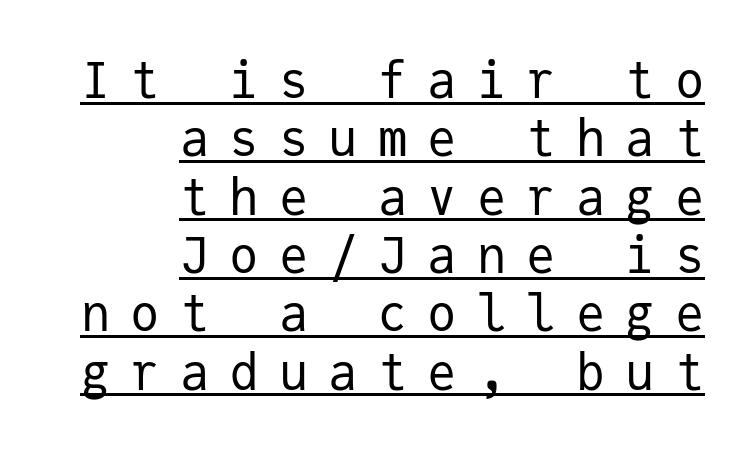
The lettering is marked with a stroke running underneath it. Someone cranked the tracking dial way up on this one. It's the straight-up-and-down kind of type. I'd call this a sans setting — the letters go barefoot. These lines are set flush right with a ragged left edge. The typeface has the unassuming heft of standard copy or less.
